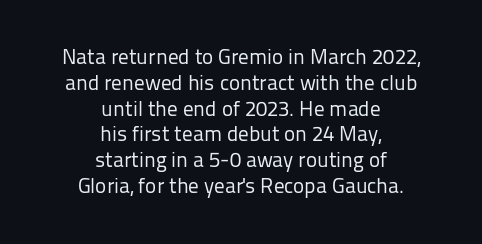
The passage shown is not underscored anywhere. Vertical stems look standard width or narrower in stroke. A student would call this center alignment; a typographer would say set centered. What stands out about the letter spacing? Nothing — it is the standard amount. A roman cut, with each character standing at attention.
